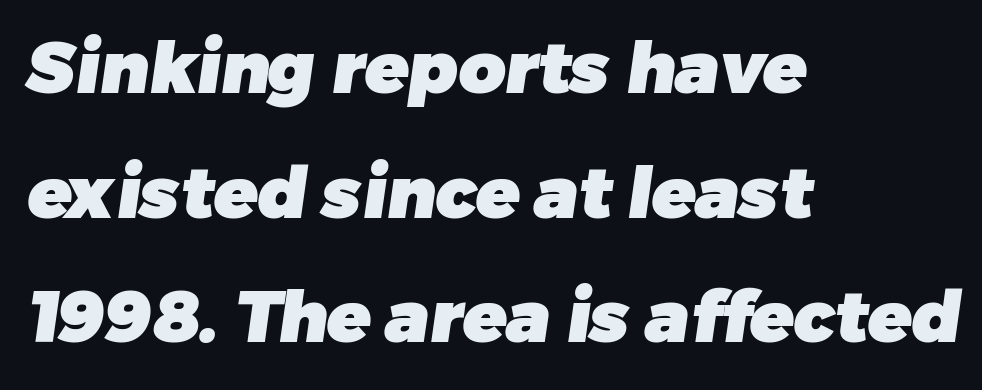
Character widths vary here, with narrow letters taking less room than wide ones. Clear beneath every line of the passage. A typesetter would call this zero additional tracking. The sample has been set heavy, in full bold.
